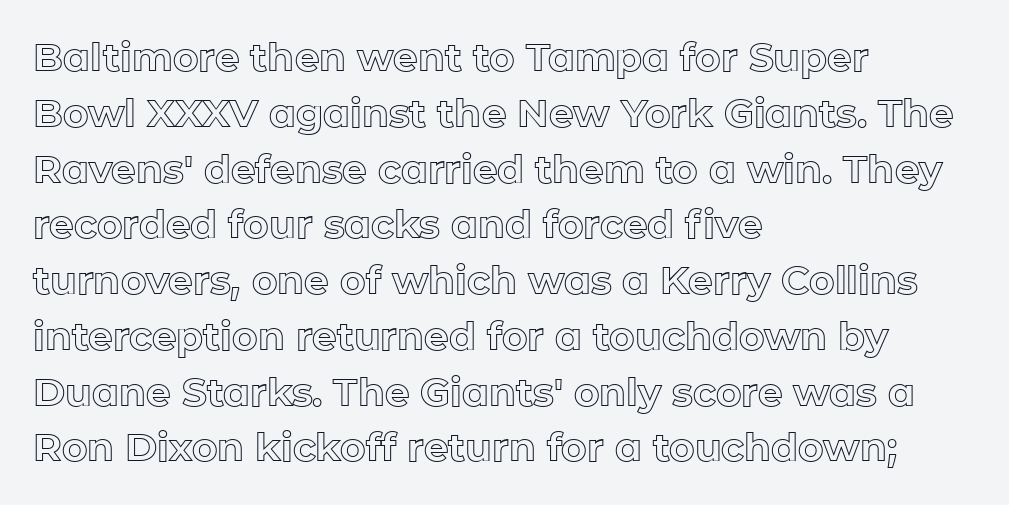
Do the characters align in a grid? No, the font is proportional. The rendering anchors every line to the left-hand side. The vertical gap from one line to the next is medium. This sample uses plain, unmodified letter spacing. Words float on clear page, feet unadorned. No italicization has been applied; the sample stays upright.
